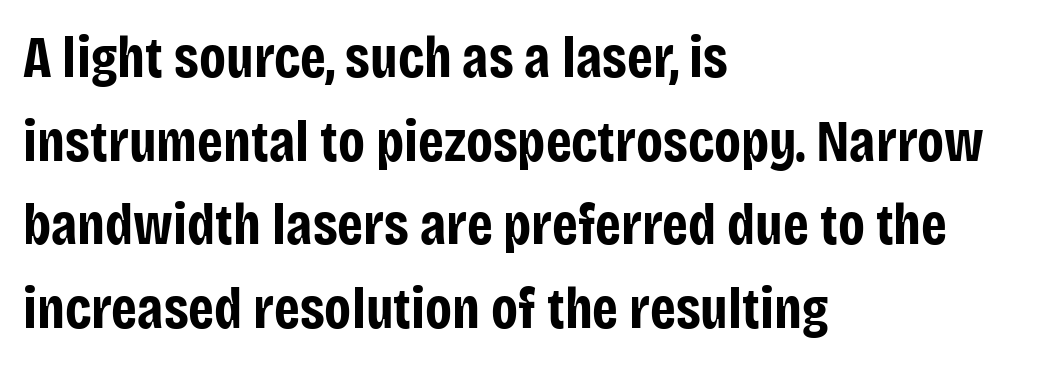
The image shows 58 px bold, condensed sans-serif type, upright; set left-aligned, normal line spacing (1.44x), normal letter spacing, not underlined; low stroke contrast and a large x-height.
